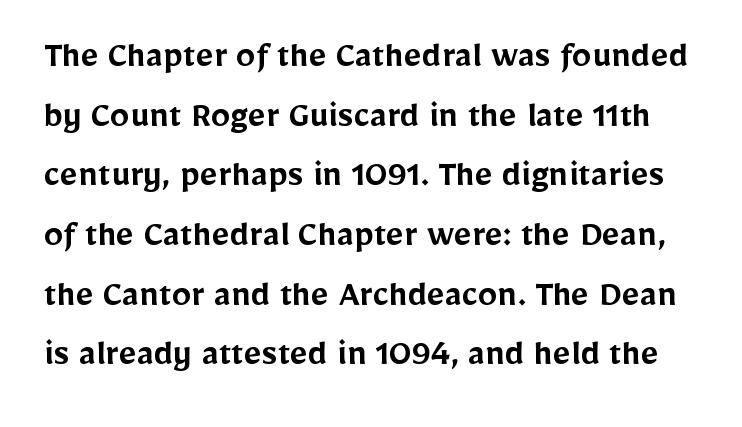
Q: Is the text bold? A: Semi-bold.
Q: Is the text italic (slanted)? A: No, it is upright.
Q: Is the typeface a serif or a sans-serif typeface? A: Sans-serif.
Q: Is the text underlined? A: No.
Q: Is the spacing between letters normal or unusually wide? A: Normal.
Q: Is the spacing between lines tight, normal or loose? A: Normal.
Q: Width (condensed, normal, or wide)? A: Normal.
Q: Stroke contrast? A: Low.
Q: x-height? A: Medium.
Q: Monospaced? A: No.
